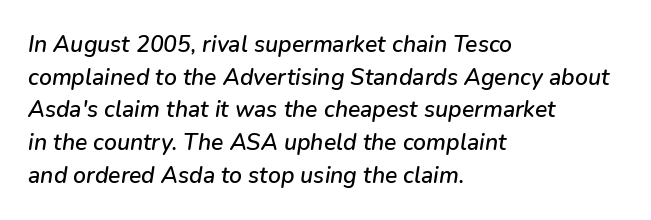
{"italic": "yes", "lean": "right", "slant_degrees": 9, "underline": "no", "align": "left", "line_spacing": "normal", "line_spacing_ratio": 1.42, "letter_spacing": "normal", "letter_spacing_em": 0.0, "glyph_px": 23}
